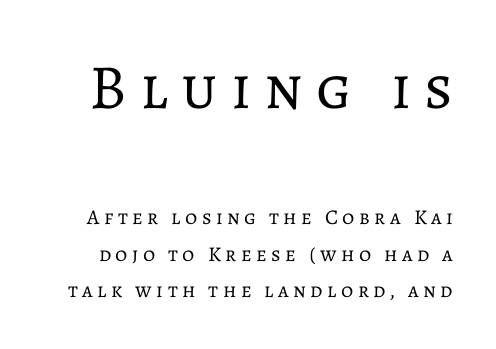
Q: Is the text bold? A: No.
Q: Is the text italic (slanted)? A: No, it is upright.
Q: Is the text underlined? A: No.
Q: Is the spacing between letters normal or unusually wide? A: Unusually wide.
Q: Which block of text is set in a larger size, the first (top) or the second (bottom)? A: The first (top) one.
Q: Width (condensed, normal, or wide)? A: Normal.
Q: Stroke contrast? A: Low.
Q: x-height? A: Medium.
Q: Monospaced? A: No.
